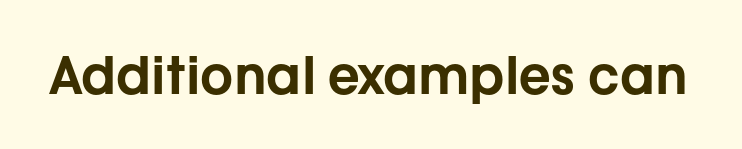
Check the space under the baseline: it is left empty. Vertical strokes here are truly vertical. Letterform terminals end flat and unadorned throughout the passage. The rendering keeps characters at their native spacing. These lines are rendered in a variable-pitch font.
